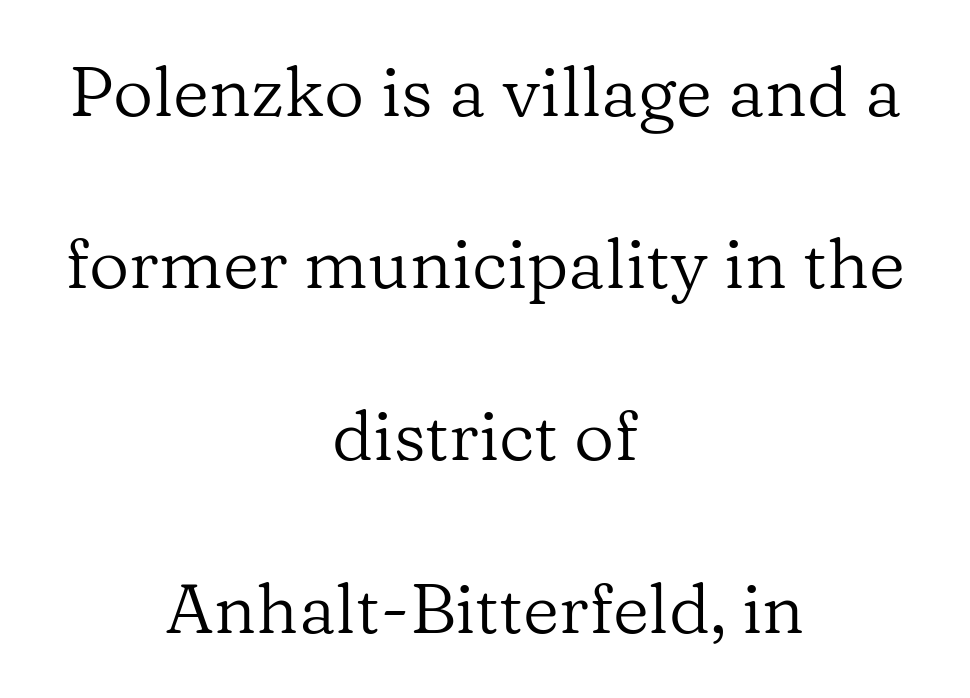
The image shows 70 px regular-weight serif type, upright; set centered, loose line spacing (2.46x), normal letter spacing, not underlined; low stroke contrast and a medium x-height.
